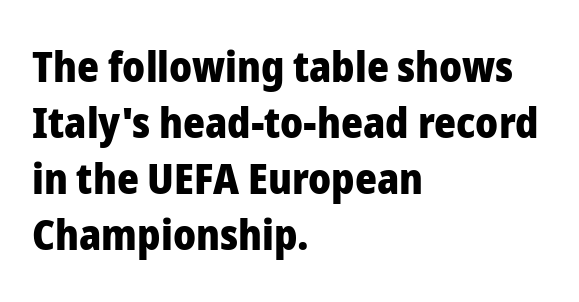
Descenders are the only things crossing below the line. The vertical gap from one line to the next is medium. Unlike italic type, these characters show no tilt at all. Tracking here is standard; glyphs follow each other at the usual distance. Each line starts at the same left margin while the right side varies. The rendering uses natural spacing where letterforms have individual widths.
